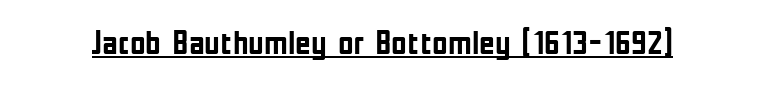
Each letter's strokes conclude bluntly, with no projecting serifs. The axis of the letterforms is exactly vertical. This is underlined copy, the kind a proofreader might mark for attention. A typesetter would call this proportional, since set widths differ per character. Typographic density is high because the face is bold.
